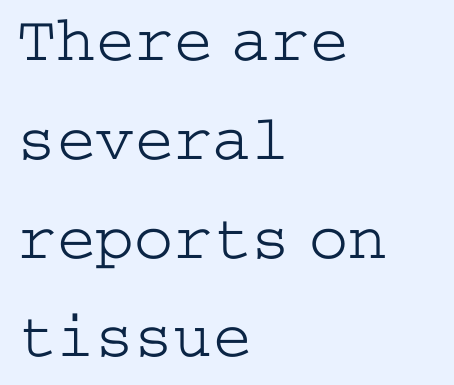
The image shows 65 px light, wide serif type, upright; set left-aligned, normal line spacing (1.52x), normal letter spacing, not underlined; low stroke contrast and a medium x-height.
